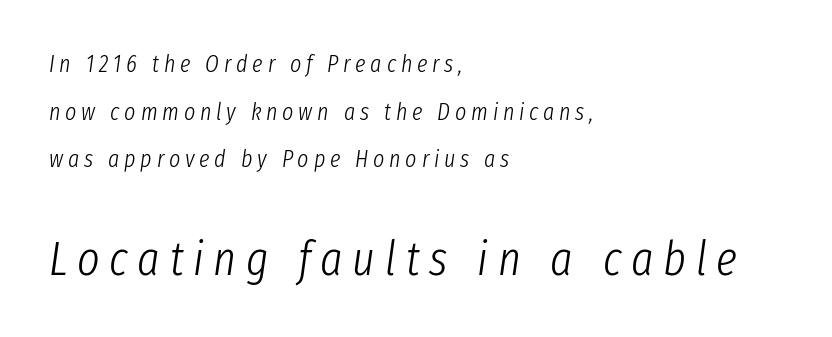
Spacing between characters has been opened up far beyond the box default. The later block is typeset at a bigger size than the earlier block. The text carries the slant typical of an italic or oblique font. This block would shrink considerably if given ordinary leading; it's expanded now.
